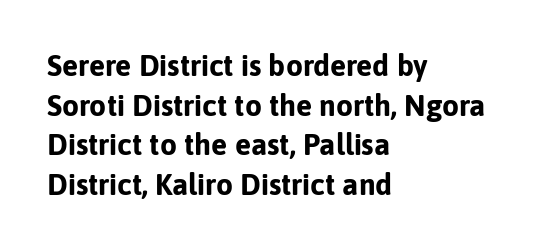
Plenty of ink on the page — the face is bold. The letters stand straight up with perfectly vertical stems. The letters carry no serifs — their stems end cleanly without finishing strokes. Is the letter spacing exaggerated? No — it looks like the ordinary default. Line spacing here is normal.
